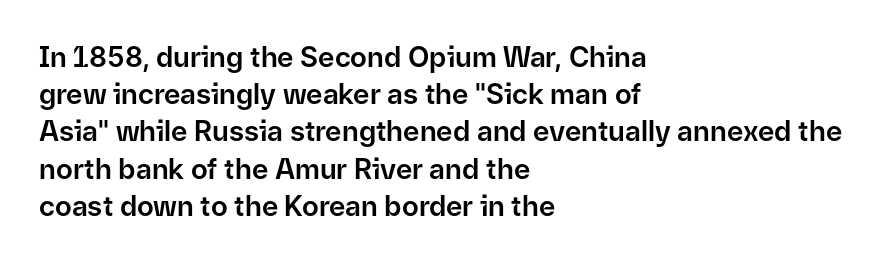
{"serif": "no", "italic": "no", "width": "normal", "stroke_contrast": "low", "x_height": "medium", "monospaced": "no", "underline": "no", "align": "left", "line_spacing": "normal", "line_spacing_ratio": 1.33, "letter_spacing": "normal", "letter_spacing_em": 0.0, "glyph_px": 28}
